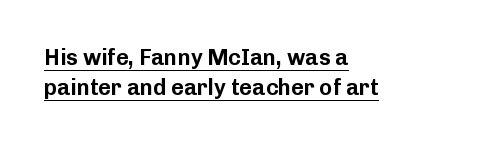
Leftover space on each line is placed entirely after the last word. The lines sit at an ordinary, default distance from one another. Characters remain perfectly vertical along every line. The line texture is even and compact thanks to regular tracking.
